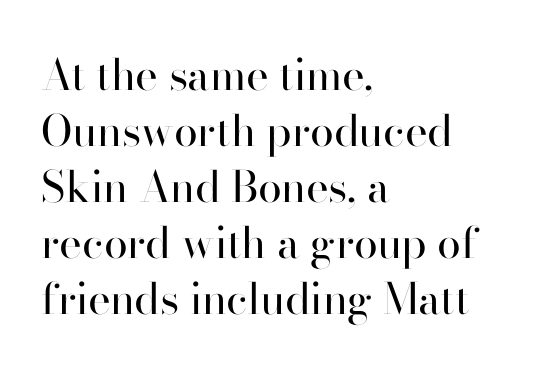
{"serif": "no", "italic": "no", "bold": "no", "weight": "regular", "width": "normal", "stroke_contrast": "high", "x_height": "small", "monospaced": "no", "underline": "no", "align": "left", "line_spacing": "normal", "line_spacing_ratio": 1.3, "letter_spacing": "normal", "letter_spacing_em": 0.0, "glyph_px": 43}
